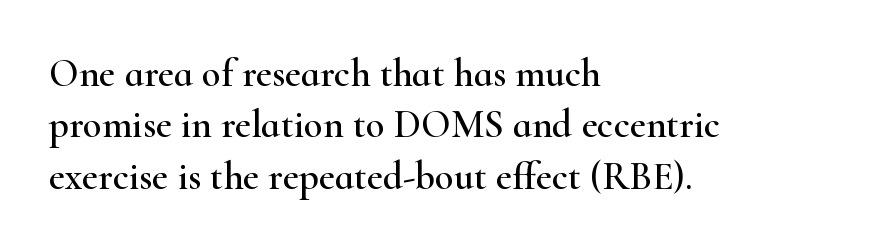
Compared with typical body copy, the letter spacing here is the same. Ordinary non-slanted type is in use. Clear beneath every line of the passage. Examine the stroke ends and you'll spot serifs. The passage is arranged the way most books set body copy — flush left.
